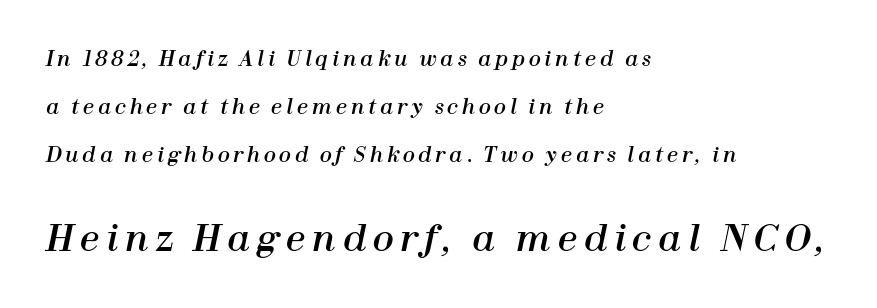
The image shows 35 px text type, italic (leaning right); set left-aligned, loose line spacing (2.39x), not underlined; the second (bottom) block is 1.75x larger; high stroke contrast and a medium x-height.
